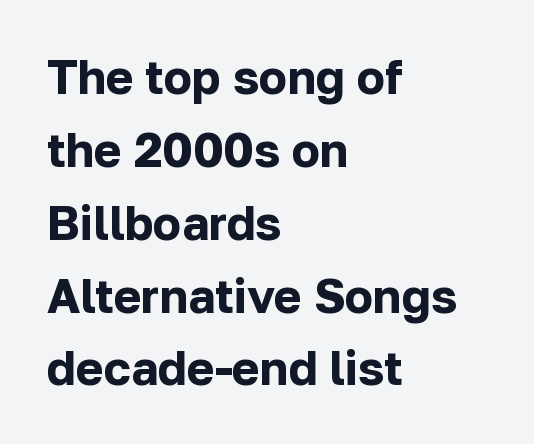
{"serif": "no", "italic": "no", "bold": "yes", "weight": "bold", "width": "normal", "stroke_contrast": "low", "x_height": "medium", "monospaced": "no", "underline": "no", "align": "left", "line_spacing": "normal", "line_spacing_ratio": 1.55, "letter_spacing": "normal", "letter_spacing_em": 0.0, "glyph_px": 47}
